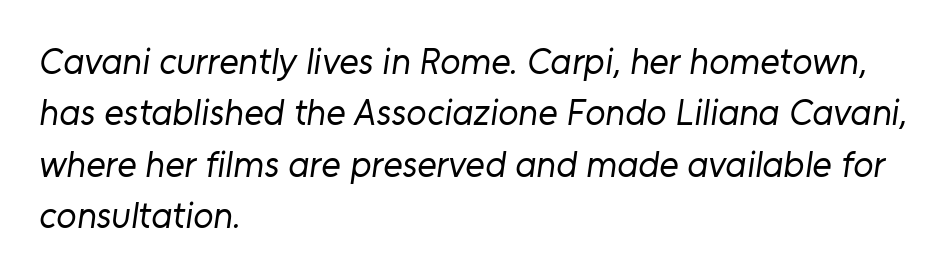
The image shows 37 px regular-weight sans-serif type; set left-aligned, normal line spacing (1.39x), normal letter spacing, not underlined; low stroke contrast and a medium x-height.
